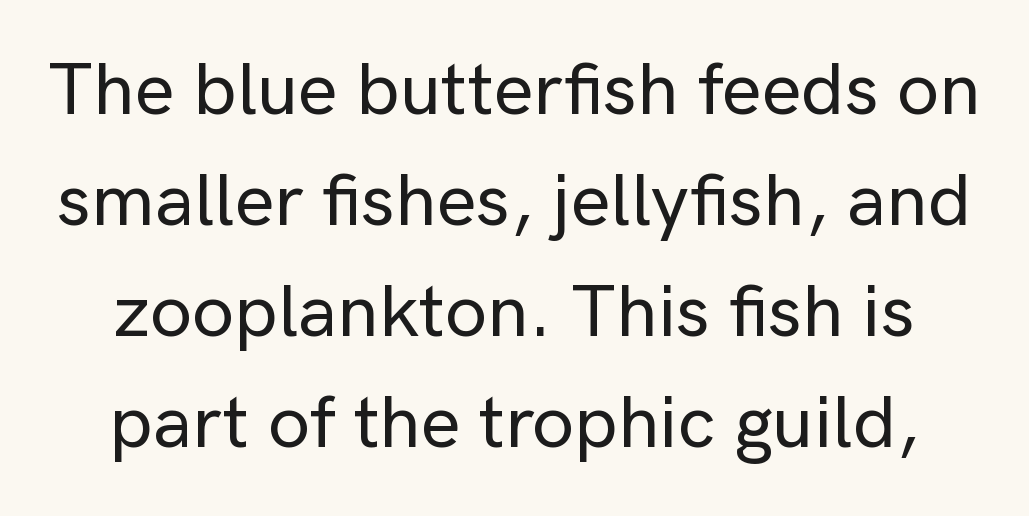
The image shows 75 px sans-serif type, upright; set normal line spacing (1.48x), normal letter spacing, not underlined; low stroke contrast and a medium x-height.
